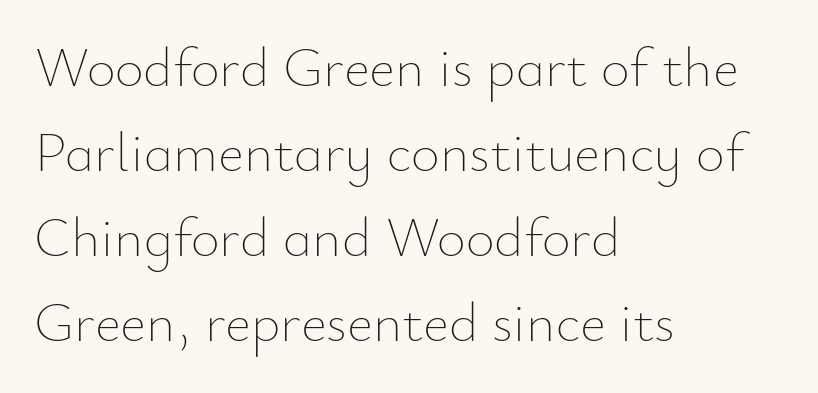
The image shows 56 px thin type, upright; set left-aligned, normal line spacing (1.52x), normal letter spacing, not underlined; low stroke contrast and a small x-height.
